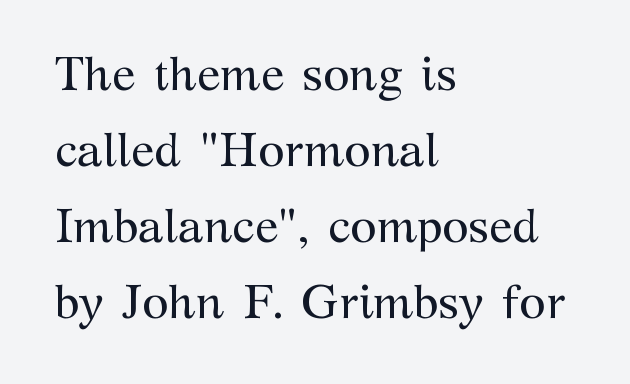
The image shows 48 px regular-weight serif type, upright; set left-aligned, normal line spacing (1.58x), normal letter spacing, not underlined; medium stroke contrast and a medium x-height.
